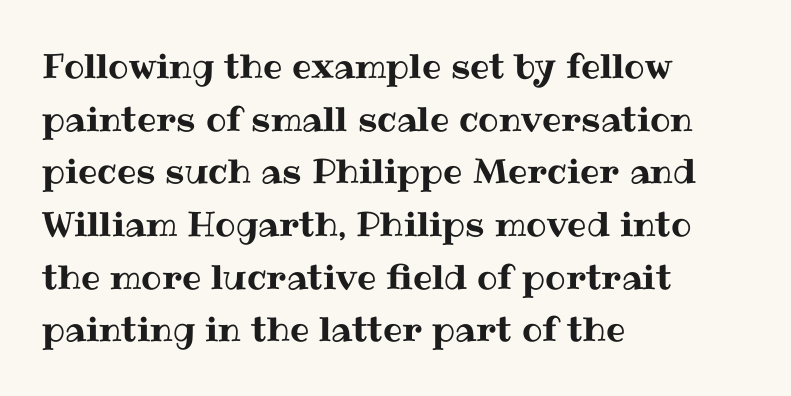
The image shows 34 px text type, upright; set left-aligned, normal line spacing (1.55x), normal letter spacing, not underlined; medium stroke contrast and a medium x-height.
